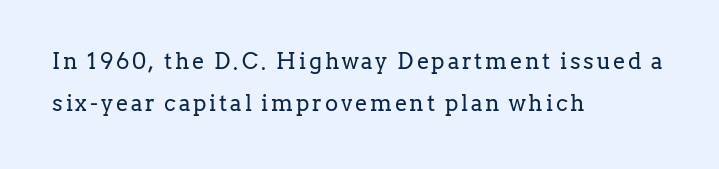
The image shows 22 px text type, upright; set left-aligned, loose line spacing (1.9x), not underlined.
